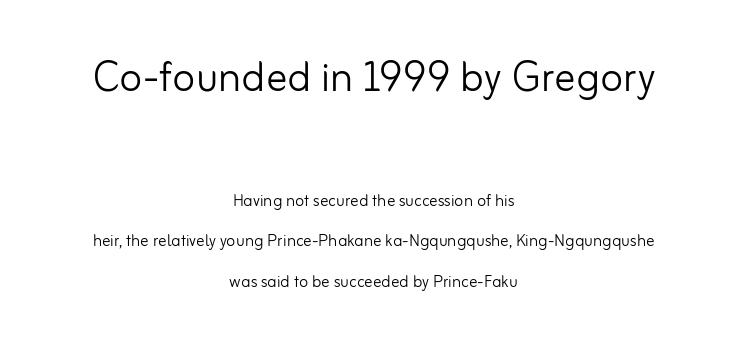
{"serif": "no", "italic": "no", "bold": "no", "weight": "light", "width": "normal", "stroke_contrast": "low", "x_height": "small", "monospaced": "no", "underline": "no", "align": "center", "line_spacing": "loose", "line_spacing_ratio": 1.92, "letter_spacing": "normal", "letter_spacing_em": 0.0, "larger_block": "first", "size_ratio": 2.52, "glyph_px": 53}
